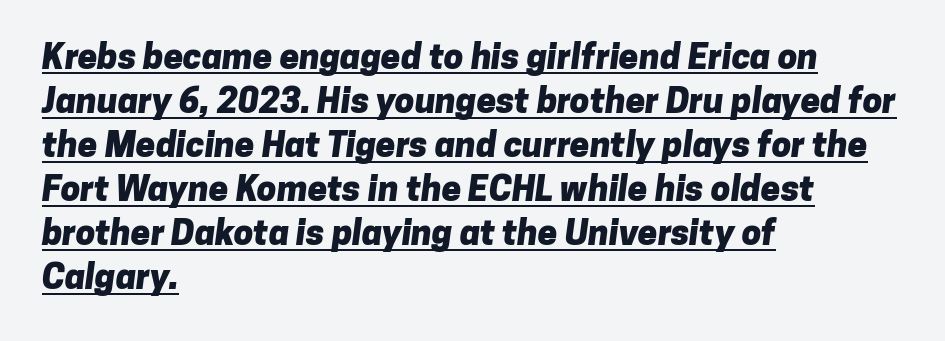
Q: Is the text bold? A: Yes.
Q: Is the typeface a serif or a sans-serif typeface? A: Sans-serif.
Q: Is the text underlined? A: Yes.
Q: How is the paragraph aligned? A: Left-aligned.
Q: Is the spacing between letters normal or unusually wide? A: Normal.
Q: Is the spacing between lines tight, normal or loose? A: Normal.
Q: Width (condensed, normal, or wide)? A: Normal.
Q: Stroke contrast? A: Low.
Q: x-height? A: Medium.
Q: Monospaced? A: No.
